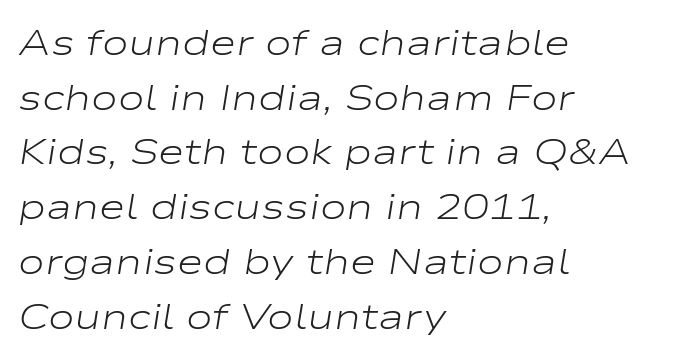
Each letter keeps its own natural width here, so spacing adapts to shape. Does extra space separate the letters? No, they use regular spacing. Teacher's note: observe the even left margin — that is flush-left alignment. Is this a heavy cut? Hardly; it is regular or lighter. The text carries the slant typical of an italic or oblique font. Honestly, the row spacing looks completely unremarkable.
